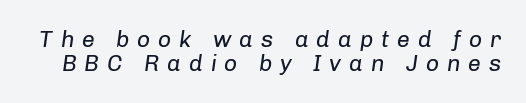
The strip under each line holds only bare page. Ink coverage per letter is moderate at most. Whoever set this chose condensed vertical rhythm over breathing room. The lettering tilts uniformly, giving the passage an italic look.
